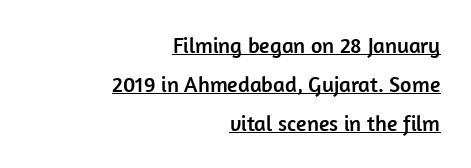
{"italic": "no", "underline": "yes", "align": "right", "line_spacing_ratio": 1.77, "letter_spacing": "normal", "letter_spacing_em": 0.0, "glyph_px": 22}
